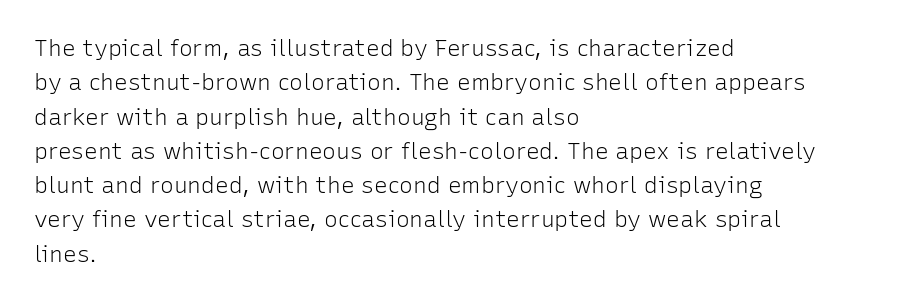
The image shows 23 px text type, upright; set left-aligned, normal line spacing (1.49x), normal letter spacing, not underlined.
